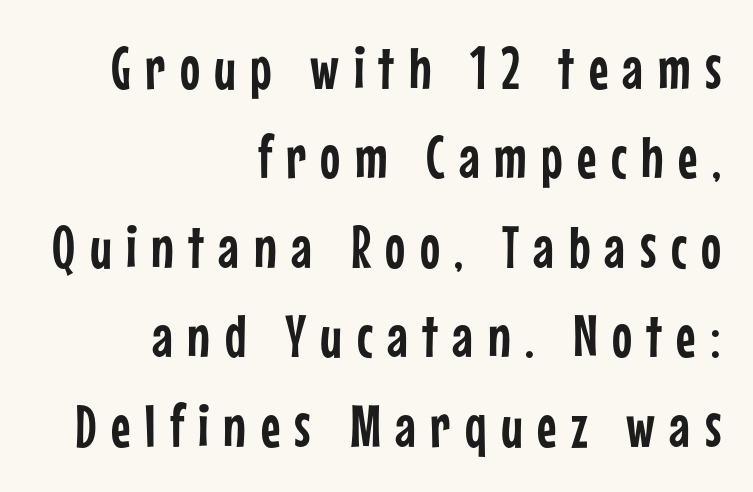
Q: Is the text italic (slanted)? A: No, it is upright.
Q: Is the typeface a serif or a sans-serif typeface? A: Sans-serif.
Q: Is the text underlined? A: No.
Q: How is the paragraph aligned? A: Right-aligned.
Q: Is the spacing between letters normal or unusually wide? A: Unusually wide.
Q: Is the spacing between lines tight, normal or loose? A: Normal.
Q: Width (condensed, normal, or wide)? A: Condensed.
Q: Stroke contrast? A: Low.
Q: x-height? A: Medium.
Q: Monospaced? A: No.
